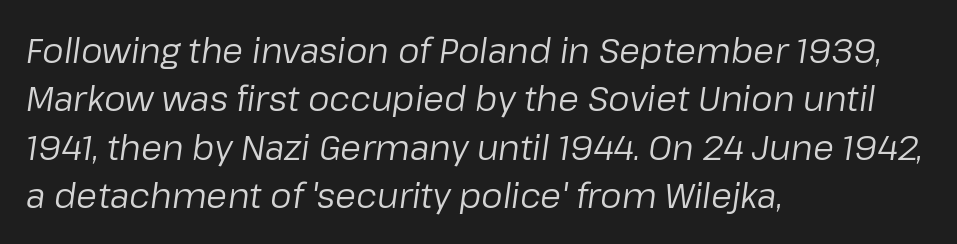
Italic: yes, the glyphs are oblique. Bare-footed words on every line. What stands out about the letter spacing? Nothing — it is the standard amount. The weight tops out at a normal text grade. The paragraph has a hard left edge and a soft right edge.
